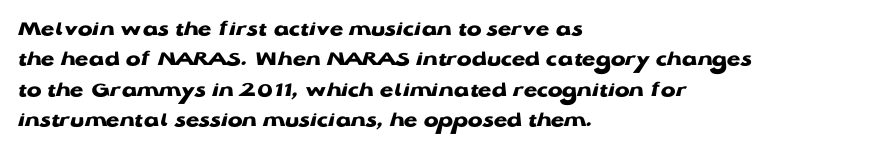
{"italic": "no", "bold": "yes", "underline": "no", "align": "left", "line_spacing": "normal", "line_spacing_ratio": 1.38, "letter_spacing": "normal", "letter_spacing_em": 0.0, "glyph_px": 22}
